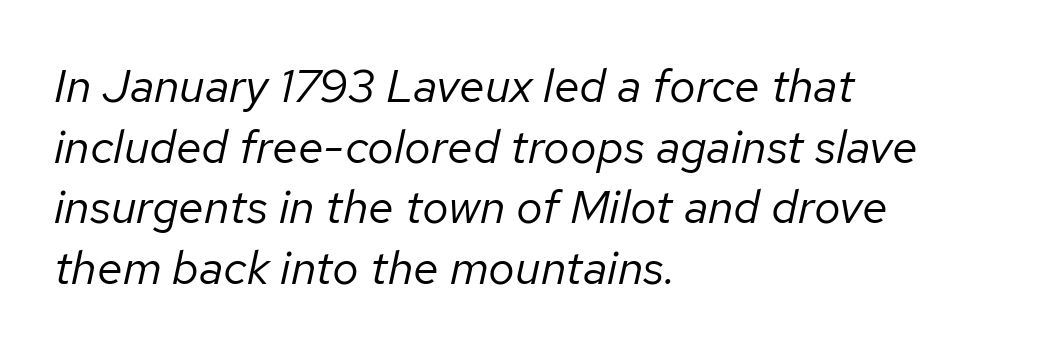
Each line starts at the same left margin while the right side varies. The typeface has the unassuming heft of standard copy or less. The passage shown has conventional tracking throughout. Character widths vary here, with narrow letters taking less room than wide ones.
